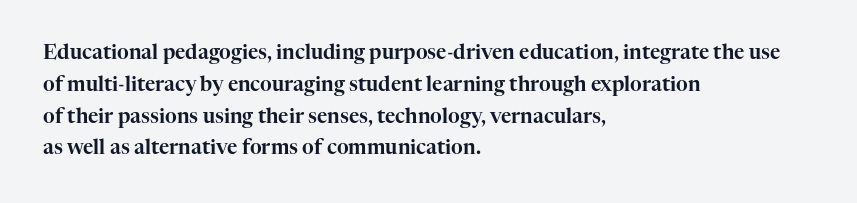
The image shows 20 px text type, upright; set left-aligned, normal line spacing (1.59x), normal letter spacing, not underlined.
